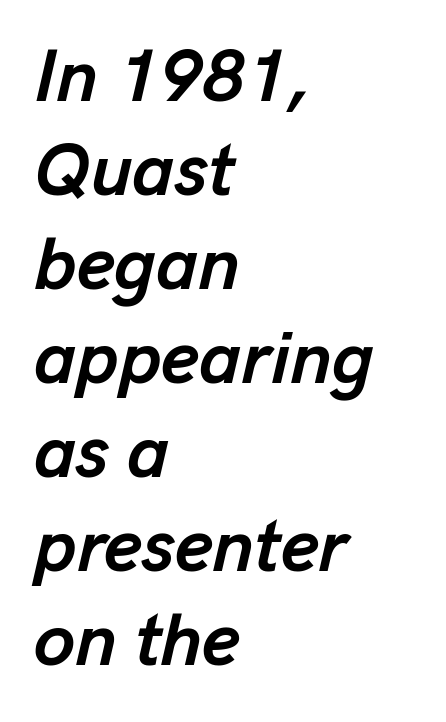
{"italic": "yes", "lean": "right", "slant_degrees": 13, "bold": "yes", "weight": "semibold", "width": "normal", "stroke_contrast": "low", "x_height": "medium", "monospaced": "no", "underline": "no", "align": "left", "line_spacing": "normal", "line_spacing_ratio": 1.27, "letter_spacing": "normal", "letter_spacing_em": 0.0, "glyph_px": 74}
